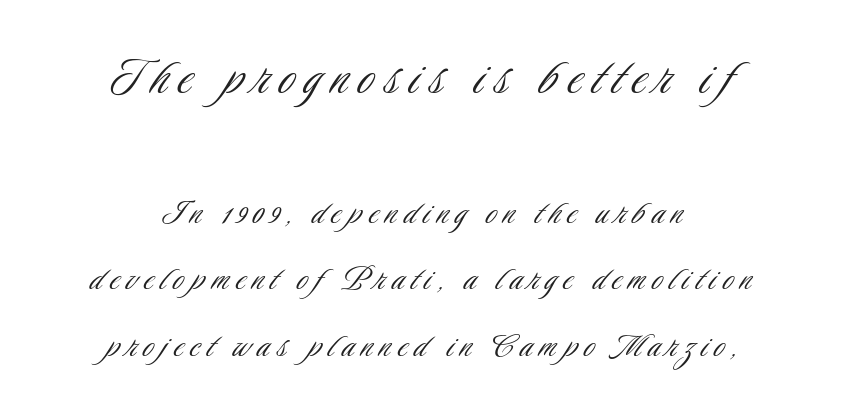
{"serif": "no", "bold": "no", "weight": "light", "width": "condensed", "stroke_contrast": "low", "x_height": "small", "monospaced": "no", "underline": "no", "align": "center", "line_spacing_ratio": 1.71, "larger_block": "first", "size_ratio": 1.49, "glyph_px": 58}
